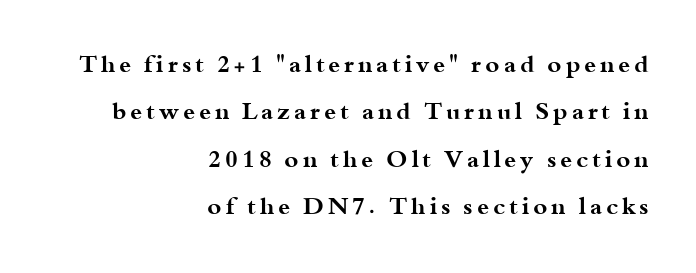
{"italic": "no", "bold": "yes", "underline": "no", "align": "right", "line_spacing": "loose", "line_spacing_ratio": 1.97, "glyph_px": 24}
